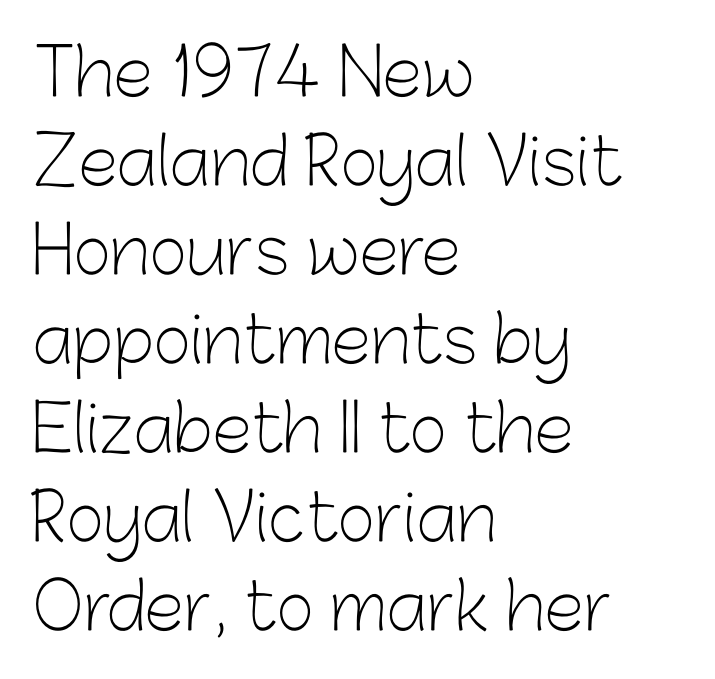
Q: Is the text bold? A: No.
Q: Is the text italic (slanted)? A: No, it is upright.
Q: Is the typeface a serif or a sans-serif typeface? A: Sans-serif.
Q: Is the text underlined? A: No.
Q: How is the paragraph aligned? A: Left-aligned.
Q: Is the spacing between letters normal or unusually wide? A: Normal.
Q: Is the spacing between lines tight, normal or loose? A: Normal.
Q: Width (condensed, normal, or wide)? A: Normal.
Q: Stroke contrast? A: Low.
Q: x-height? A: Medium.
Q: Monospaced? A: No.
